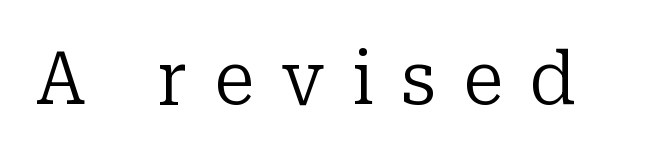
The image shows 73 px regular-weight serif type, upright; set unusually wide letter spacing (+0.37 em), not underlined; low stroke contrast and a medium x-height.
